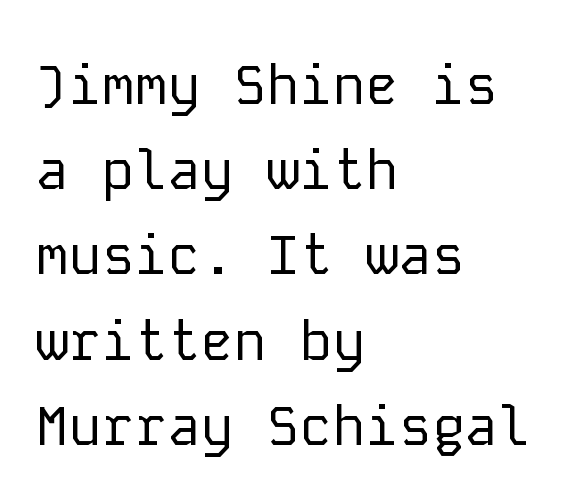
The specimen omits any rule beneath the text block's lines. Bold? No — there's no thickening of the strokes. Glyph-to-glyph distance matches everyday printed text. Check where the strokes stop: nothing finishes them off — pure sans. The typography opts for an upright posture over an oblique one.
